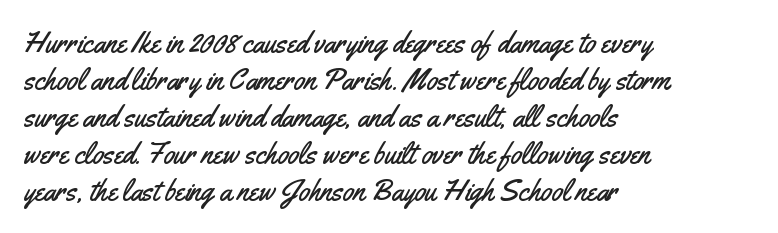
Q: Is the text italic (slanted)? A: Yes.
Q: Is the typeface a serif or a sans-serif typeface? A: Sans-serif.
Q: Is the text underlined? A: No.
Q: How is the paragraph aligned? A: Left-aligned.
Q: Is the spacing between letters normal or unusually wide? A: Normal.
Q: Is the spacing between lines tight, normal or loose? A: Normal.
Q: Width (condensed, normal, or wide)? A: Condensed.
Q: Stroke contrast? A: Medium.
Q: x-height? A: Small.
Q: Monospaced? A: No.
